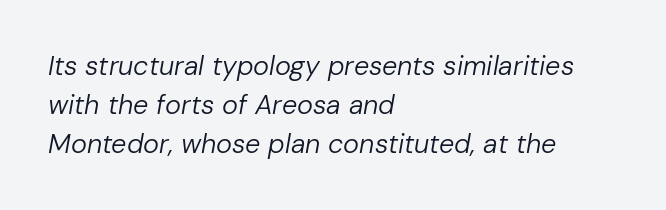
One-word summary of the alignment: left. Is the letter spacing exaggerated? No — it looks like the ordinary default. The space between consecutive lines is moderate. Looking at the ascenders, they clearly lean. The string is rendered with underlining switched off. No heavy texture on the line: the type isn't bold.
